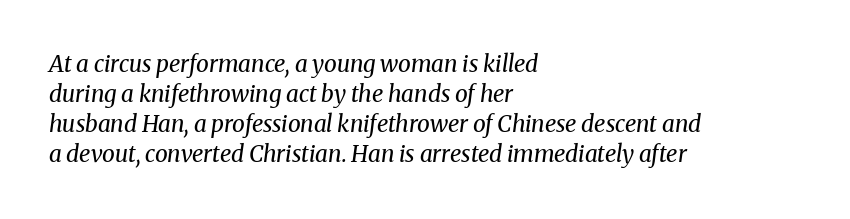
{"italic": "yes", "lean": "right", "slant_degrees": 8, "bold": "no", "underline": "no", "align": "left", "line_spacing": "normal", "line_spacing_ratio": 1.31, "letter_spacing": "normal", "letter_spacing_em": 0.0, "glyph_px": 23}
